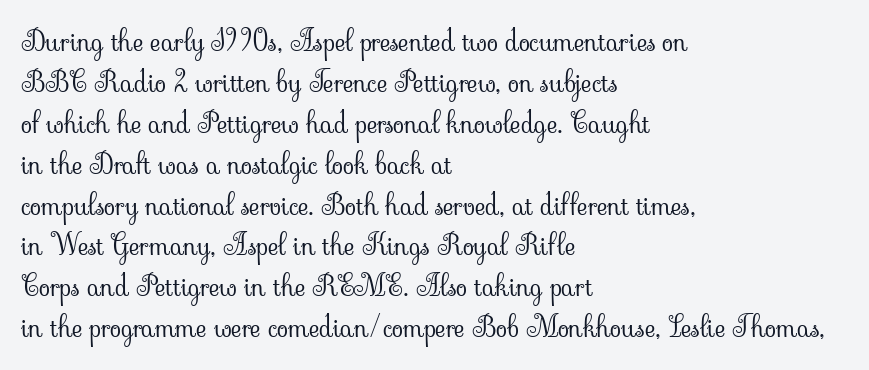
{"serif": "yes", "italic": "no", "bold": "no", "weight": "light", "width": "normal", "stroke_contrast": "low", "x_height": "small", "monospaced": "no", "underline": "no", "align": "left", "line_spacing": "normal", "line_spacing_ratio": 1.41, "letter_spacing": "normal", "letter_spacing_em": 0.0, "glyph_px": 29}
